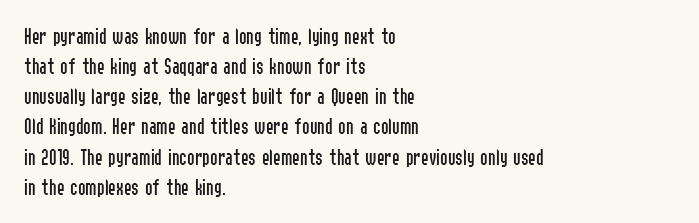
The image shows 23 px text type, upright; set left-aligned, normal line spacing (1.31x), normal letter spacing, not underlined.
